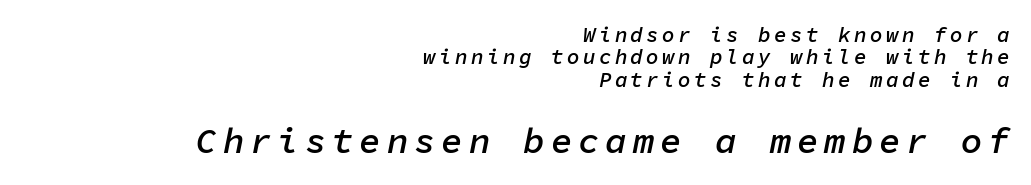
Q: Is the text bold? A: Semi-bold.
Q: Is the text italic (slanted)? A: Yes, it leans right by about 11 degrees.
Q: Is the text underlined? A: No.
Q: How is the paragraph aligned? A: Right-aligned.
Q: Is the spacing between lines tight, normal or loose? A: Tight.
Q: Which block of text is set in a larger size, the first (top) or the second (bottom)? A: The second (bottom) one.
Q: Width (condensed, normal, or wide)? A: Normal.
Q: Stroke contrast? A: Low.
Q: x-height? A: Medium.
Q: Monospaced? A: Yes.
